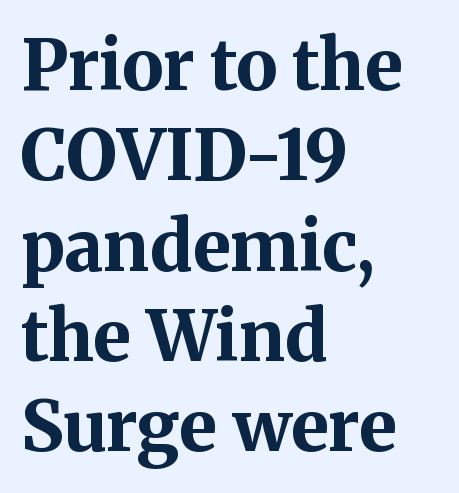
The image shows 70 px bold serif type, upright; set left-aligned, normal line spacing (1.29x), normal letter spacing, not underlined; medium stroke contrast and a medium x-height.
